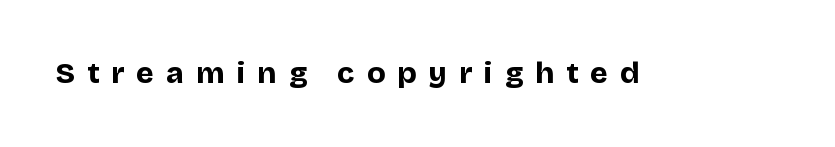
Q: Is the text bold? A: Yes.
Q: Is the text italic (slanted)? A: No, it is upright.
Q: Is the typeface a serif or a sans-serif typeface? A: Sans-serif.
Q: Is the text underlined? A: No.
Q: Is the spacing between letters normal or unusually wide? A: Unusually wide.
Q: Width (condensed, normal, or wide)? A: Normal.
Q: Stroke contrast? A: Low.
Q: x-height? A: Large.
Q: Monospaced? A: No.
